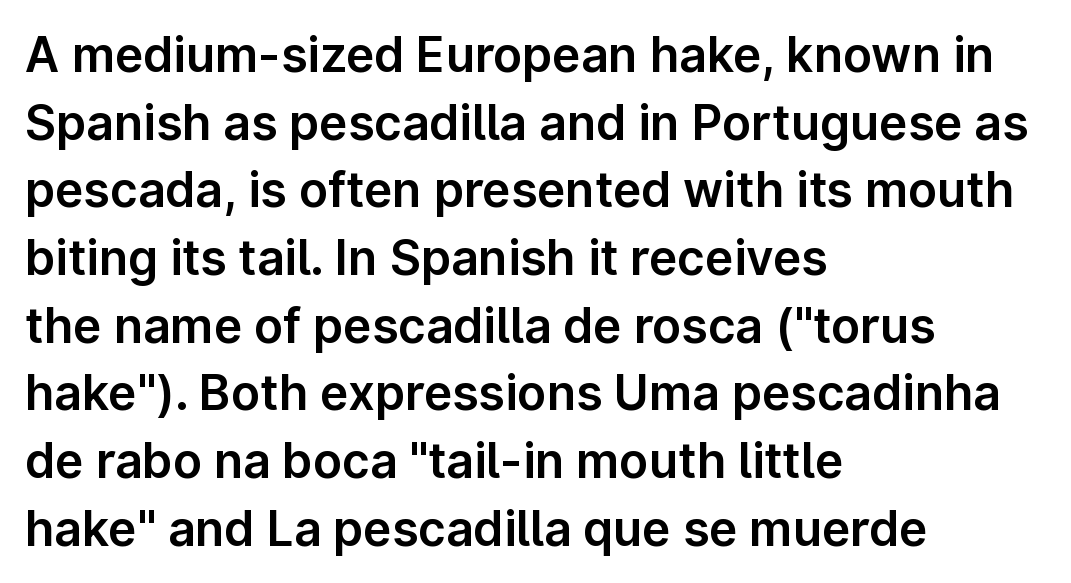
{"serif": "no", "italic": "no", "width": "normal", "stroke_contrast": "low", "x_height": "medium", "monospaced": "no", "underline": "no", "align": "left", "line_spacing": "normal", "line_spacing_ratio": 1.41, "letter_spacing": "normal", "letter_spacing_em": 0.0, "glyph_px": 48}
